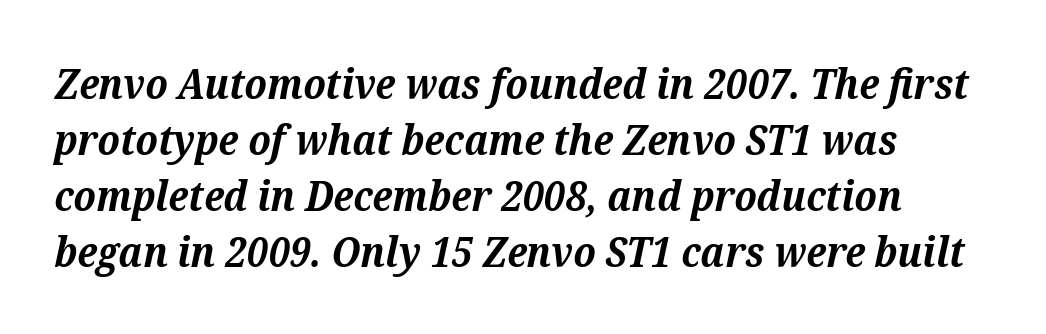
The image shows 42 px bold serif type, italic (leaning right); set left-aligned, normal line spacing (1.33x), normal letter spacing, not underlined; medium stroke contrast and a medium x-height.
